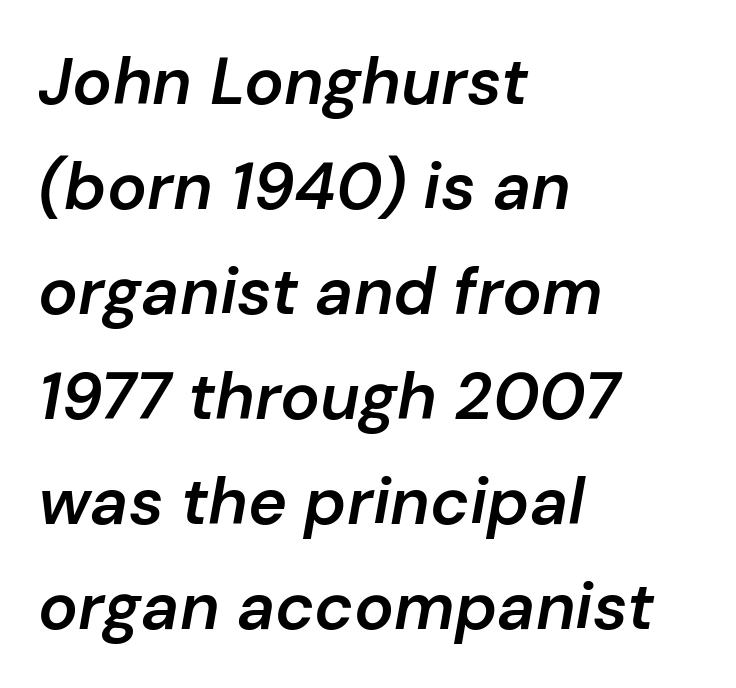
{"italic": "yes", "lean": "right", "slant_degrees": 10, "bold": "semi", "weight": "semibold", "width": "normal", "stroke_contrast": "low", "x_height": "medium", "monospaced": "no", "underline": "no", "align": "left", "line_spacing": "normal", "line_spacing_ratio": 1.59, "letter_spacing": "normal", "letter_spacing_em": 0.0, "glyph_px": 66}
